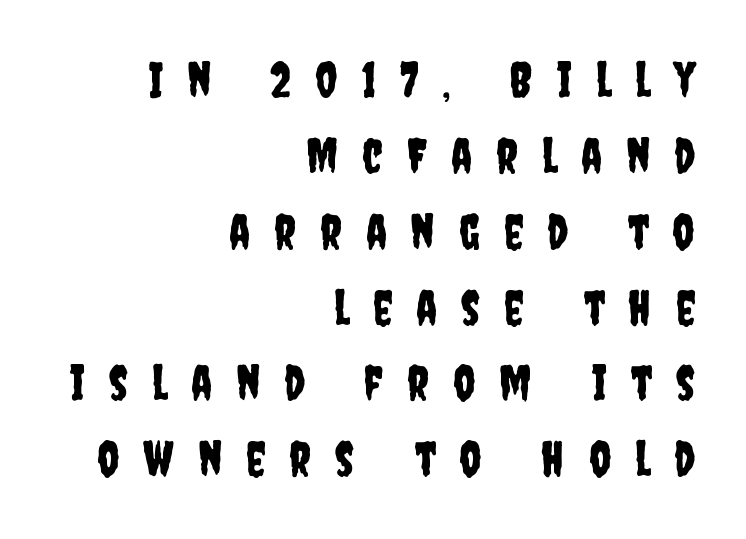
The image shows 48 px condensed sans-serif type, upright; set right-aligned, normal line spacing (1.58x), unusually wide letter spacing (+0.5 em), not underlined; low stroke contrast and a large x-height.
